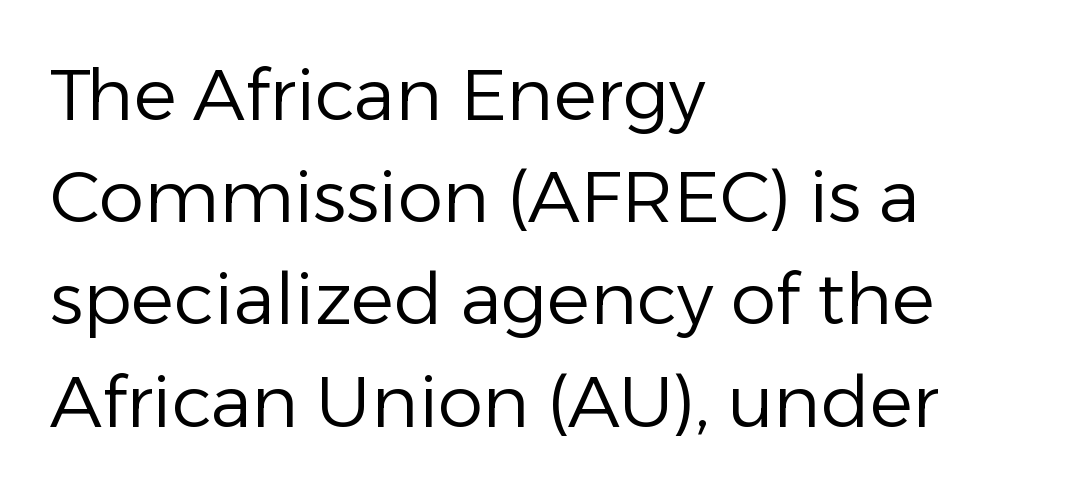
These lines are composed in type without serifs. Reading down the block, your eye returns to a fixed left position each line. The strokes carry an ordinary text weight at most. Summary of vertical rhythm: regular, with standard interline spacing.
